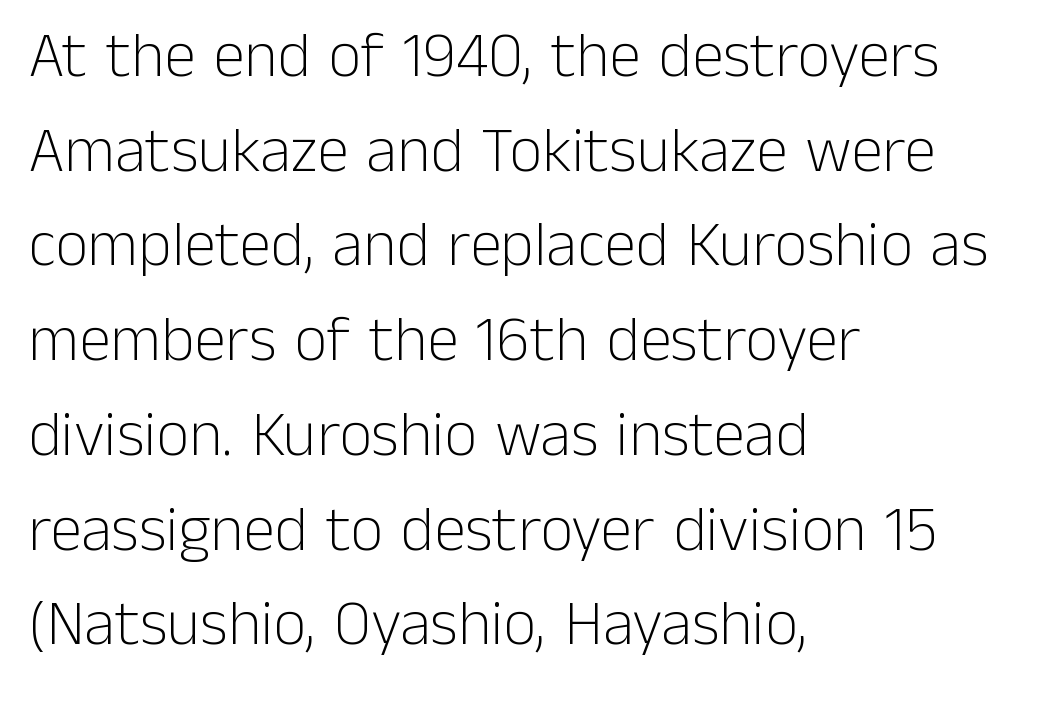
The image shows 64 px light sans-serif type, upright; set left-aligned, normal line spacing (1.48x), normal letter spacing, not underlined; low stroke contrast and a medium x-height.
